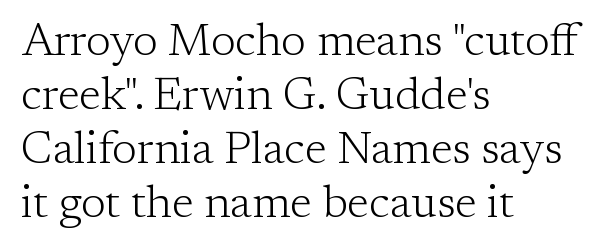
The face used here is seriffed, in the tradition of book romans. The ragged edge is on the right, which tells us the setting is flush left. Stems here are at most as thick as an everyday book face. There is no visible air inserted between adjacent glyphs. Think of a printed novel: that variable character pitch is what you see here.
